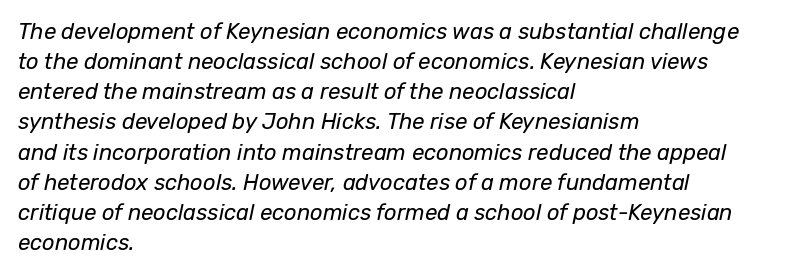
The rendering anchors every line to the left-hand side. Nothing unusual about the tracking: characters are spaced as the font intends. Each row of text sits above clean, open space. When letters slant like this, we call the style italic. The lines sit at an ordinary, default distance from one another. Weight: not bold — regular or lighter.
